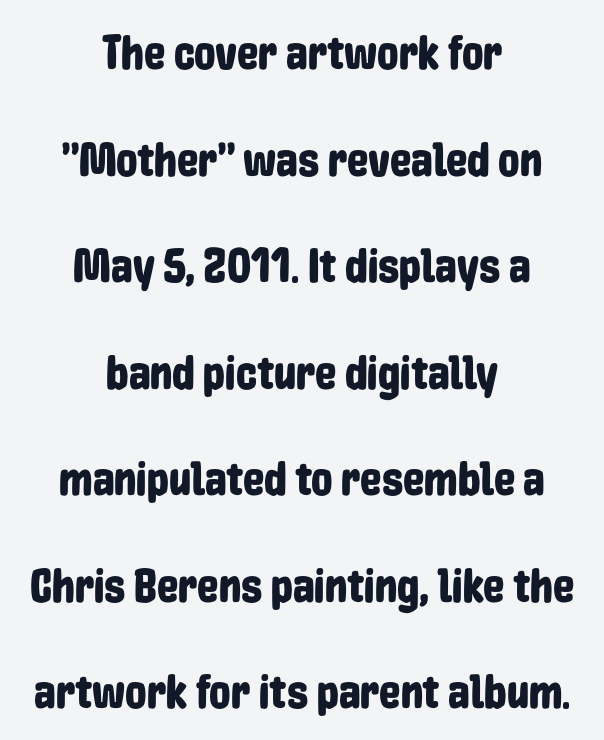
Standard letterfit; no display-style spreading of the glyphs. A typesetter would label this face a sans. Character widths vary here, with narrow letters taking less room than wide ones. The compositor balanced each line on the midline. Quick note: interline space is abundant. The letters stand upright; this is a roman face.
